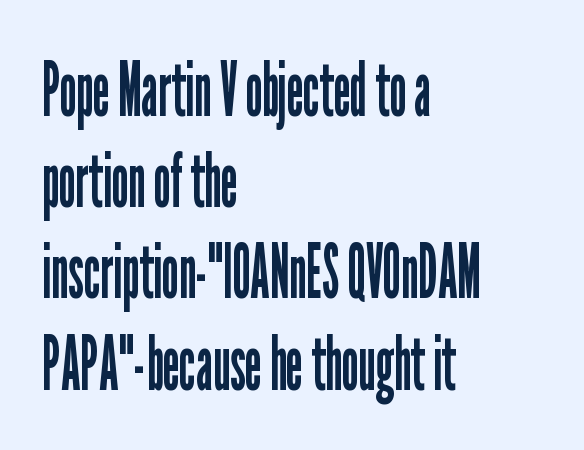
The image shows 76 px regular-weight, condensed sans-serif type, upright; set left-aligned, line spacing 1.2x, normal letter spacing, not underlined; low stroke contrast and a medium x-height.
